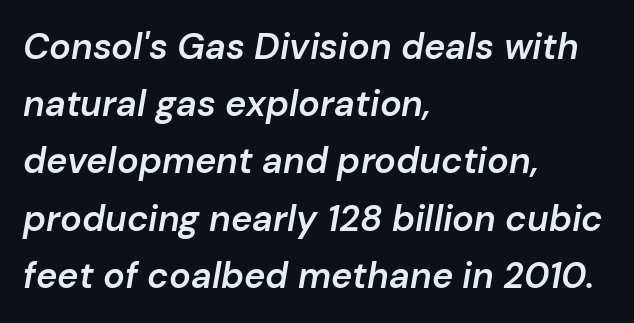
The image shows 36 px semibold type, italic (leaning right); set left-aligned, normal line spacing (1.59x), normal letter spacing, not underlined; low stroke contrast and a medium x-height.
